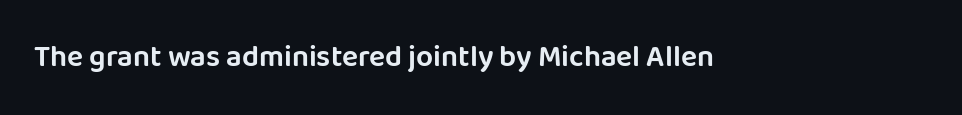
Q: Is the text italic (slanted)? A: No, it is upright.
Q: Is the typeface a serif or a sans-serif typeface? A: Sans-serif.
Q: Is the text underlined? A: No.
Q: Is the spacing between letters normal or unusually wide? A: Normal.
Q: Width (condensed, normal, or wide)? A: Normal.
Q: Stroke contrast? A: Low.
Q: x-height? A: Large.
Q: Monospaced? A: No.
